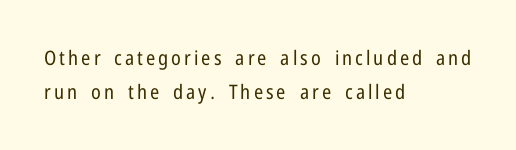
The gap between lines stays unmarked. The text block is weighted toward the left margin, trailing off unevenly rightward. The strokes carry an ordinary text weight at most. Notice how the stems are strictly vertical — no italics here.
